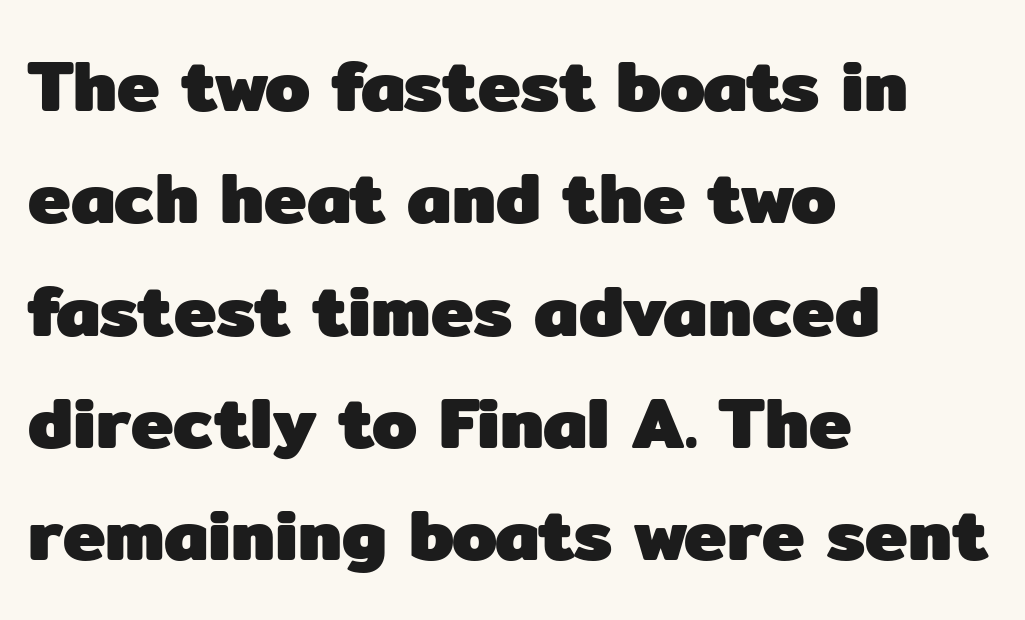
Strokes here are thick enough to call this a true bold. Posture: straight, roman, zero tilt. Type style note: lacks serifs. Quick note: underline off.
